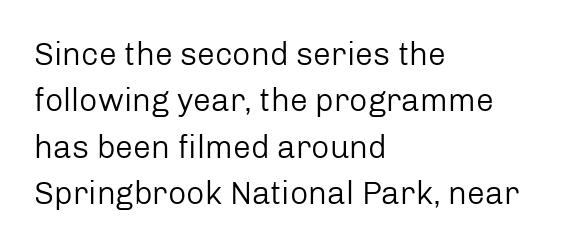
The image shows 32 px regular-weight sans-serif type, upright; set left-aligned, normal line spacing (1.45x), normal letter spacing, not underlined; low stroke contrast and a medium x-height.
